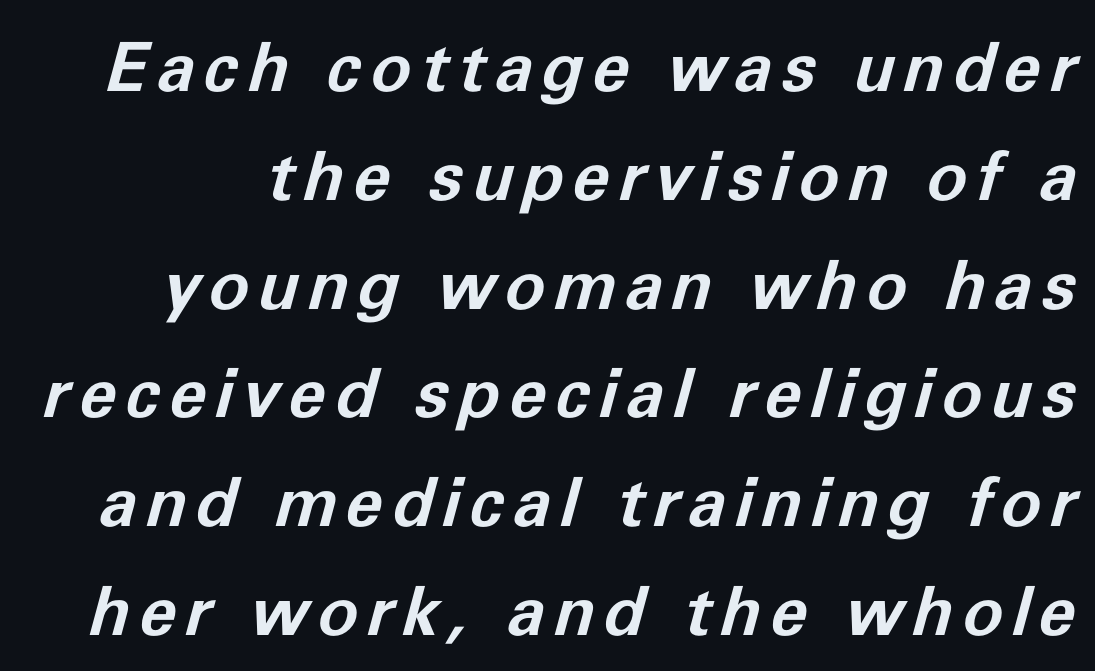
{"italic": "yes", "lean": "right", "slant_degrees": 11, "bold": "yes", "weight": "bold", "width": "normal", "stroke_contrast": "low", "x_height": "medium", "monospaced": "no", "underline": "no", "line_spacing": "normal", "line_spacing_ratio": 1.6, "glyph_px": 68}
